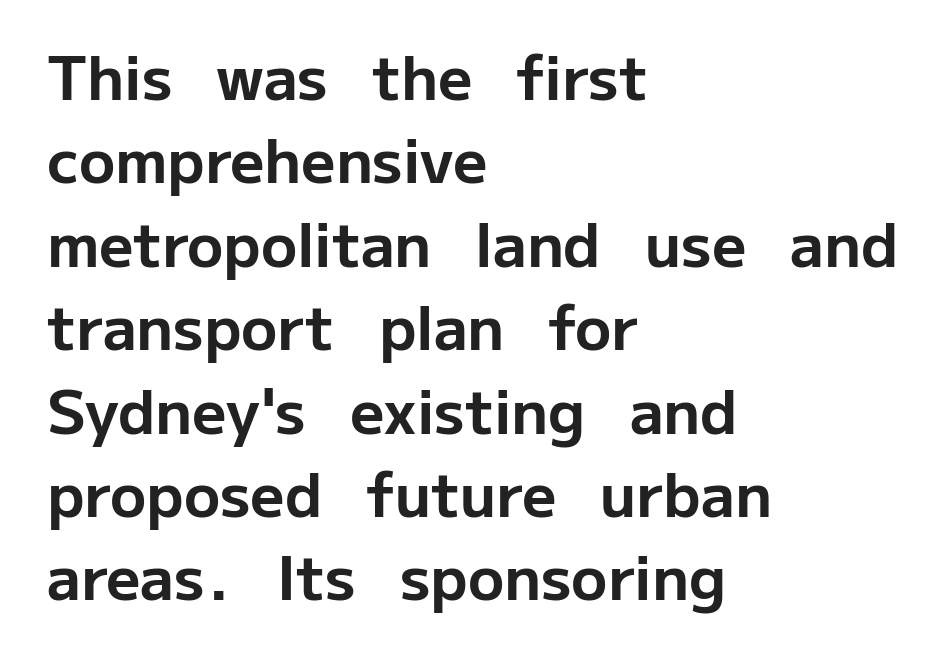
Observe the ordinary spacing: letters are neighbours, not strangers. The designer left line spacing at the default. I'd call this a sans setting — the letters go barefoot. Teacher's note: observe the even left margin — that is flush-left alignment. When letters stand straight like this, we call the style roman or upright. Is the type bold? Yes — the strokes are clearly thick and heavy.
